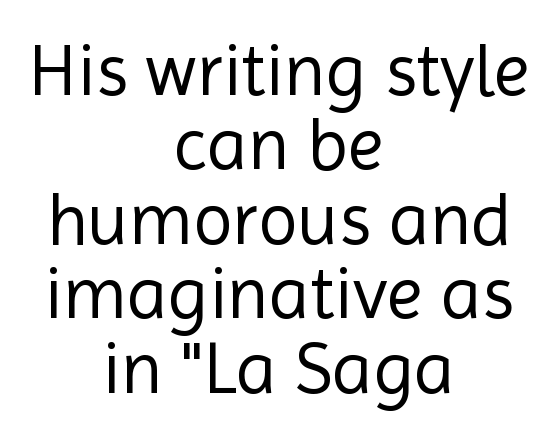
Q: Is the text bold? A: No.
Q: Is the text italic (slanted)? A: No, it is upright.
Q: Is the typeface a serif or a sans-serif typeface? A: Sans-serif.
Q: Is the text underlined? A: No.
Q: How is the paragraph aligned? A: Centered.
Q: Is the spacing between letters normal or unusually wide? A: Normal.
Q: Is the spacing between lines tight, normal or loose? A: Tight.
Q: Width (condensed, normal, or wide)? A: Normal.
Q: x-height? A: Medium.
Q: Monospaced? A: No.
